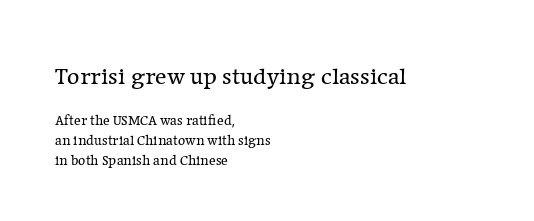
Standard letterfit; no display-style spreading of the glyphs. Is the lower block the larger one? No — the upper block carries the bigger type. Each new line begins a customary step beneath the previous one. Unmarked baselines from the first word to the last. Teacher's note: observe the even left margin — that is flush-left alignment. Nope, not italic — everything's standing straight.
